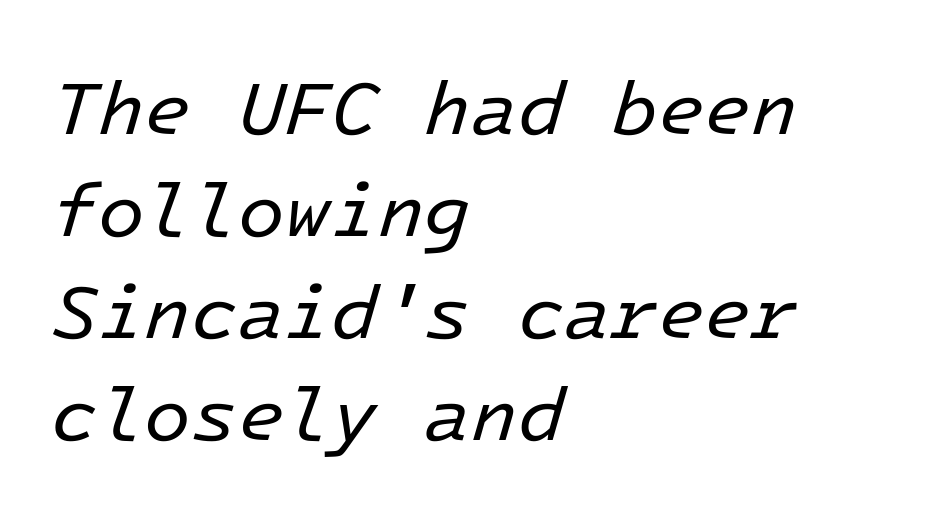
The image shows 76 px regular-weight type, italic (leaning right), monospaced; set left-aligned, normal line spacing (1.34x), normal letter spacing, not underlined; low stroke contrast and a medium x-height.
